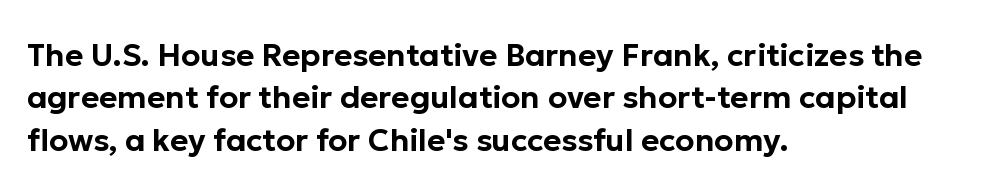
The compositor pushed each line to the left boundary. The axis of the letterforms is exactly vertical. Leading matches the norm, producing a regular column. The passage shown is typed in a proportional face where columns would drift.
